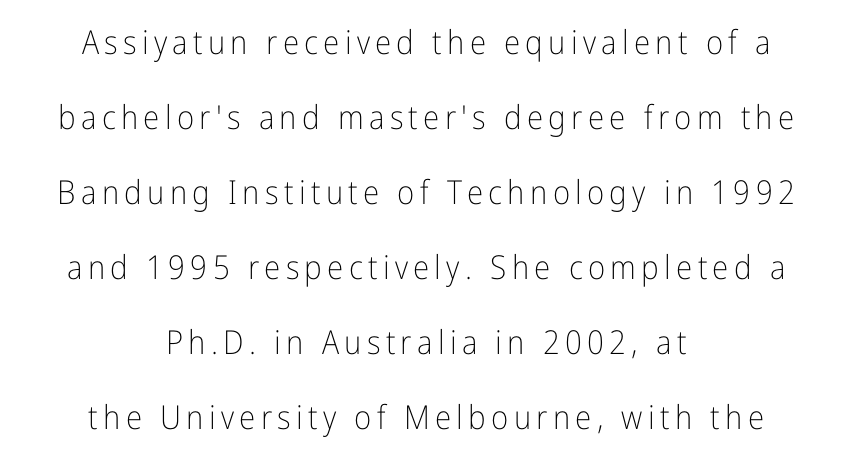
Are there feet on the stems? There aren't — it's a sans. Horizontal alignment here is central, giving a formal, balanced look. A clean baseline with only descenders dipping below it. One glance says open: line gaps are wider than usual. These glyphs show unthickened strokes, regular width or finer. You could not count columns in this text — the font is proportionally spaced.
